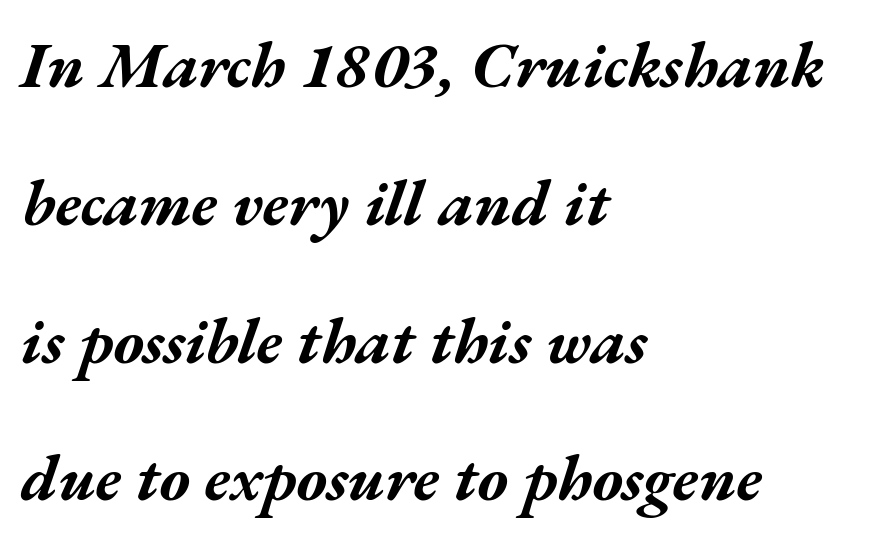
Q: Is the text bold? A: Yes.
Q: Is the text italic (slanted)? A: Yes, it leans right by about 17 degrees.
Q: Is the text underlined? A: No.
Q: How is the paragraph aligned? A: Left-aligned.
Q: Is the spacing between letters normal or unusually wide? A: Normal.
Q: Is the spacing between lines tight, normal or loose? A: Loose.
Q: Width (condensed, normal, or wide)? A: Wide.
Q: Stroke contrast? A: Medium.
Q: x-height? A: Medium.
Q: Monospaced? A: No.
